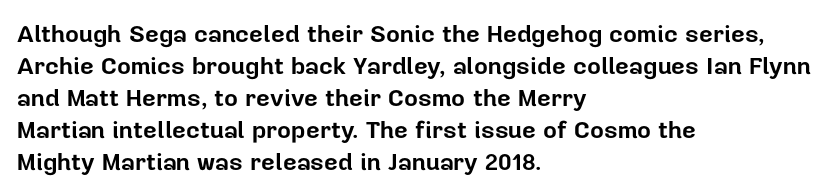
The image shows 24 px bold type, upright; set left-aligned, normal line spacing (1.33x), normal letter spacing, not underlined.
